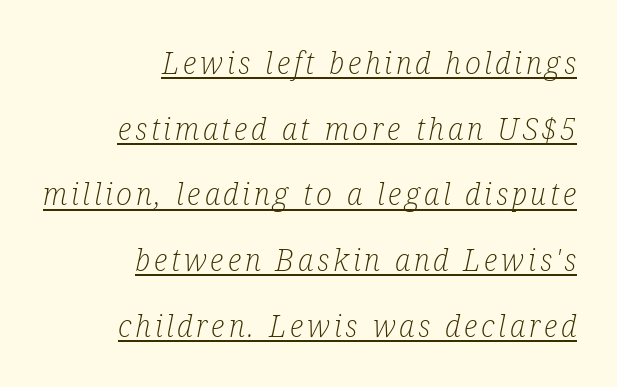
Q: Is the text bold? A: No.
Q: Is the text italic (slanted)? A: Yes, it leans right by about 12 degrees.
Q: Is the typeface a serif or a sans-serif typeface? A: Serif.
Q: Is the text underlined? A: Yes.
Q: How is the paragraph aligned? A: Right-aligned.
Q: Is the spacing between lines tight, normal or loose? A: Loose.
Q: Width (condensed, normal, or wide)? A: Condensed.
Q: Stroke contrast? A: Low.
Q: x-height? A: Medium.
Q: Monospaced? A: No.
